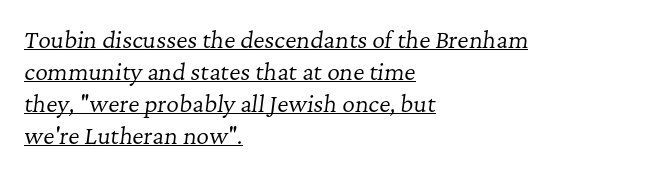
The image shows 22 px text type, italic (leaning right); set left-aligned, normal line spacing (1.45x), normal letter spacing, underlined.
